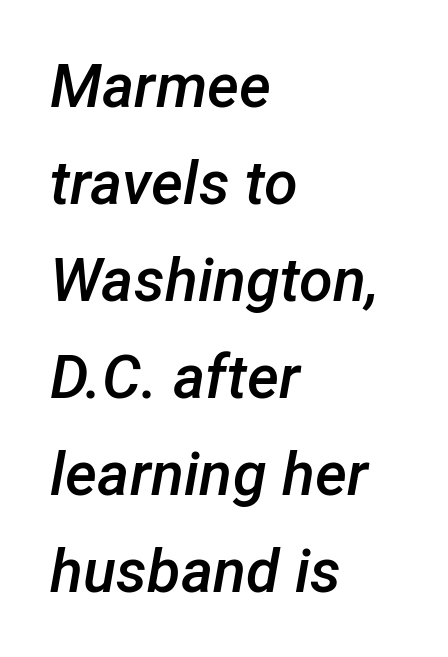
How would I describe the line gaps? Plain and ordinary. Decoration check: the copy has no underline. Characters follow at the spacing the type designer built in. Each glyph is drawn with semibold strokes, heavier than normal yet not fully bold. Varying glyph widths throughout — classic text-font behaviour. The rendering applies a slant to the glyphs.
